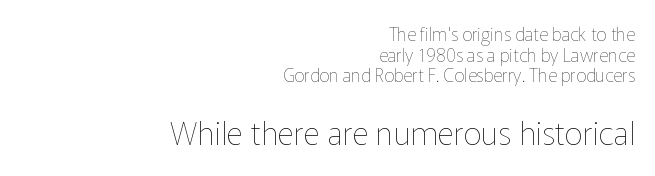
{"italic": "no", "bold": "no", "weight": "thin", "width": "normal", "stroke_contrast": "low", "x_height": "medium", "monospaced": "no", "underline": "no", "align": "right", "line_spacing": "tight", "line_spacing_ratio": 1.14, "letter_spacing": "normal", "letter_spacing_em": 0.0, "larger_block": "second", "size_ratio": 1.78, "glyph_px": 32}
